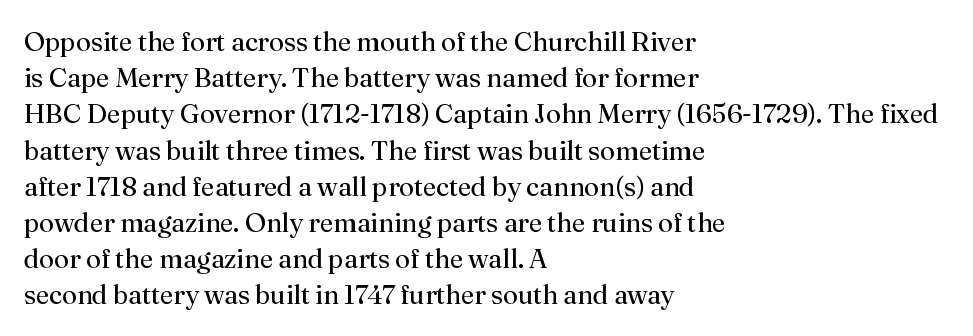
Q: Is the text bold? A: No.
Q: Is the text italic (slanted)? A: No, it is upright.
Q: Is the text underlined? A: No.
Q: How is the paragraph aligned? A: Left-aligned.
Q: Is the spacing between letters normal or unusually wide? A: Normal.
Q: Is the spacing between lines tight, normal or loose? A: Normal.
